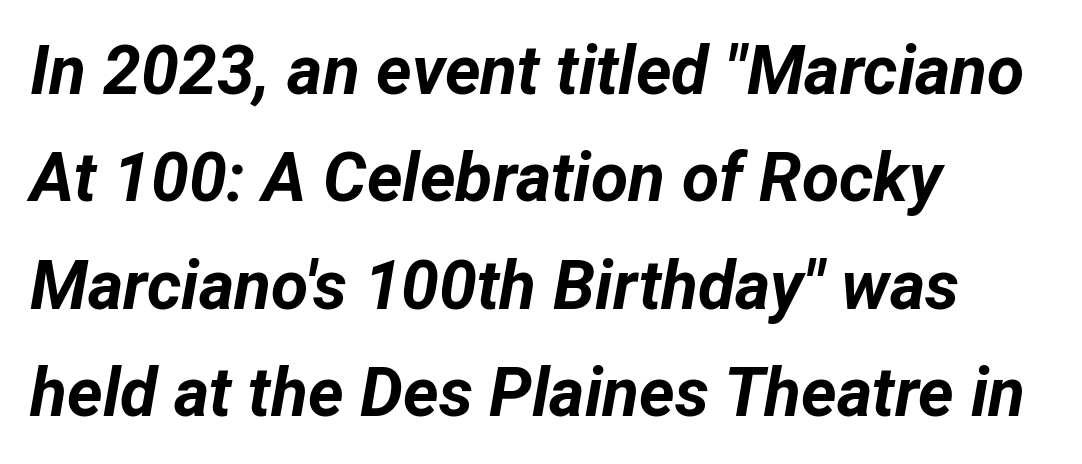
Q: Is the text bold? A: Yes.
Q: Is the text italic (slanted)? A: Yes, it leans right by about 12 degrees.
Q: Is the text underlined? A: No.
Q: How is the paragraph aligned? A: Left-aligned.
Q: Is the spacing between letters normal or unusually wide? A: Normal.
Q: Is the spacing between lines tight, normal or loose? A: Normal.
Q: Width (condensed, normal, or wide)? A: Normal.
Q: Stroke contrast? A: Low.
Q: x-height? A: Medium.
Q: Monospaced? A: No.
